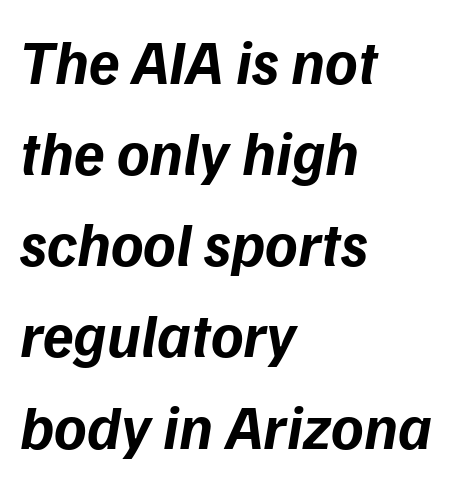
{"italic": "yes", "lean": "right", "slant_degrees": 9, "bold": "yes", "weight": "bold", "width": "normal", "stroke_contrast": "low", "x_height": "medium", "monospaced": "no", "underline": "no", "align": "left", "line_spacing": "normal", "line_spacing_ratio": 1.47, "letter_spacing": "normal", "letter_spacing_em": 0.0, "glyph_px": 62}
